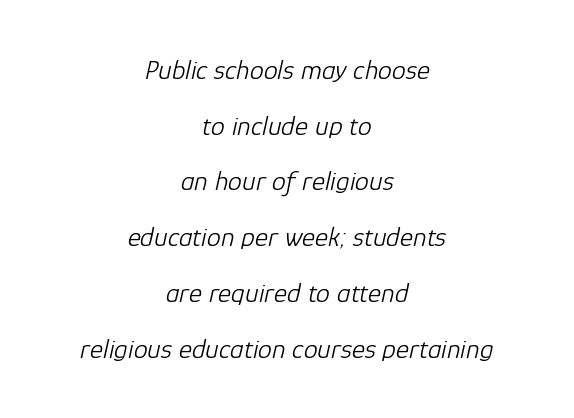
The image shows 28 px light type, italic (leaning right); set centered, loose line spacing (1.99x), normal letter spacing, not underlined; low stroke contrast and a medium x-height.
